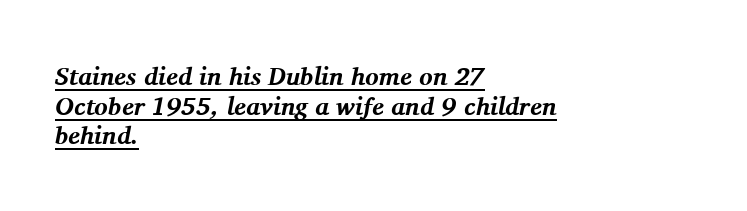
{"italic": "yes", "lean": "right", "slant_degrees": 11, "bold": "yes", "underline": "yes", "align": "left", "line_spacing_ratio": 1.19, "letter_spacing": "normal", "letter_spacing_em": 0.0, "glyph_px": 25}
